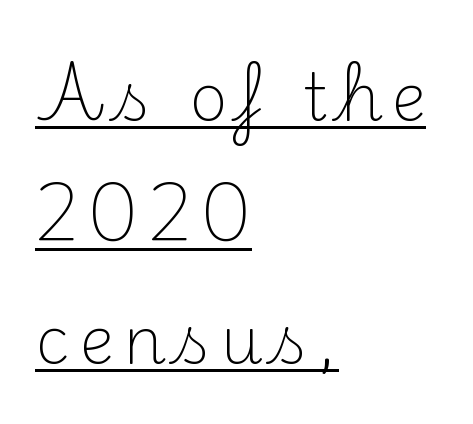
The image shows 66 px light serif type, upright; set left-aligned, line spacing 1.84x, underlined; medium stroke contrast and a small x-height.
